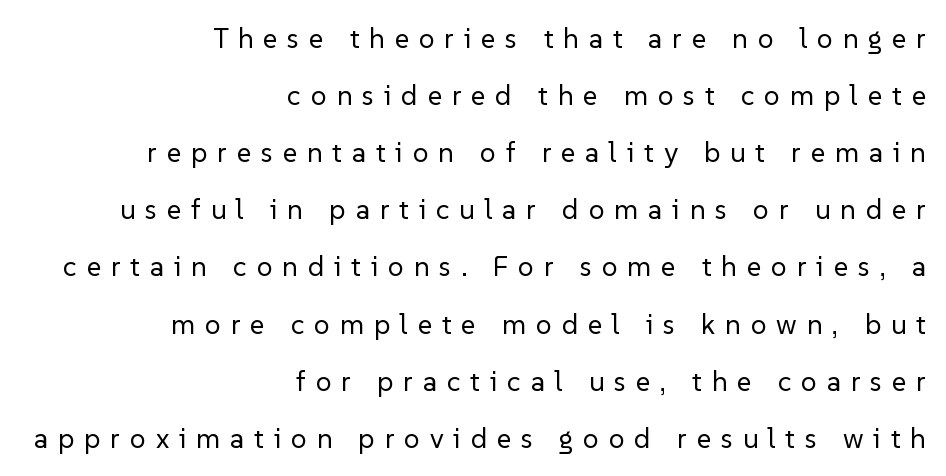
Q: Is the text bold? A: No.
Q: Is the text italic (slanted)? A: No, it is upright.
Q: Is the typeface a serif or a sans-serif typeface? A: Sans-serif.
Q: Is the text underlined? A: No.
Q: How is the paragraph aligned? A: Right-aligned.
Q: Is the spacing between letters normal or unusually wide? A: Unusually wide.
Q: Is the spacing between lines tight, normal or loose? A: Loose.
Q: Width (condensed, normal, or wide)? A: Normal.
Q: Stroke contrast? A: Low.
Q: x-height? A: Medium.
Q: Monospaced? A: No.
